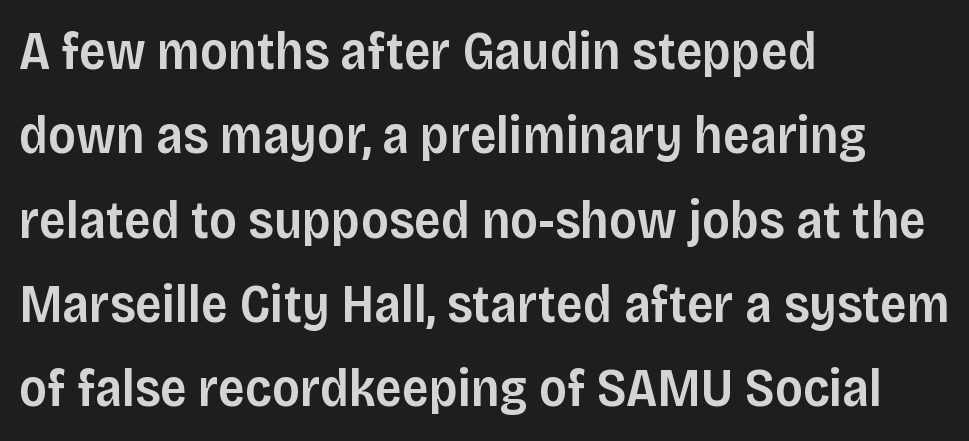
Q: Is the text bold? A: Semi-bold.
Q: Is the text italic (slanted)? A: No, it is upright.
Q: Is the typeface a serif or a sans-serif typeface? A: Sans-serif.
Q: Is the text underlined? A: No.
Q: How is the paragraph aligned? A: Left-aligned.
Q: Is the spacing between letters normal or unusually wide? A: Normal.
Q: Is the spacing between lines tight, normal or loose? A: Normal.
Q: Width (condensed, normal, or wide)? A: Normal.
Q: Stroke contrast? A: Low.
Q: x-height? A: Large.
Q: Monospaced? A: No.
